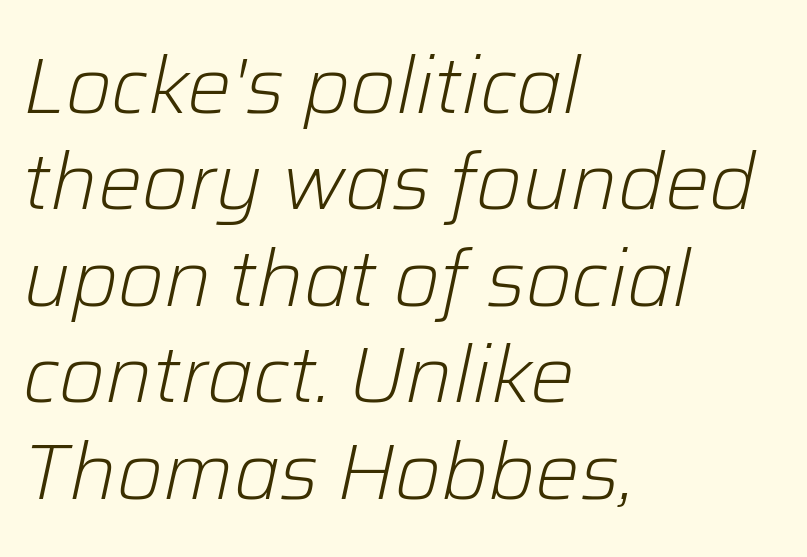
{"italic": "yes", "lean": "right", "slant_degrees": 12, "bold": "no", "weight": "light", "width": "normal", "stroke_contrast": "low", "x_height": "medium", "monospaced": "no", "underline": "no", "align": "left", "line_spacing_ratio": 1.22, "letter_spacing": "normal", "letter_spacing_em": 0.0, "glyph_px": 79}
